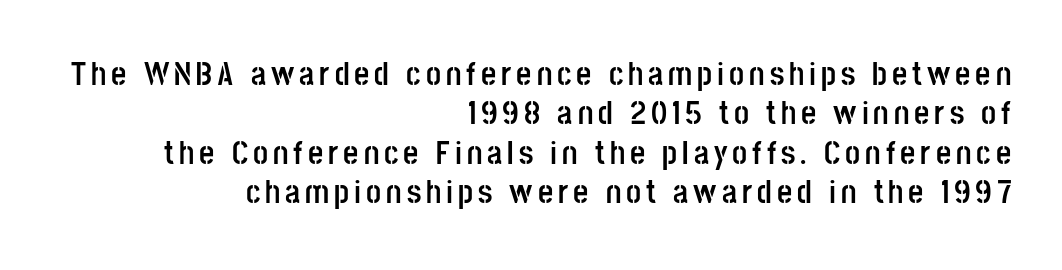
Underlining? Definitely not there. The glyphs in this specimen are sans serif. Character widths vary here, with narrow letters taking less room than wide ones. Tall strokes in this sample are plumb rather than angled. Leftover space on each line is placed entirely before the opening word.
